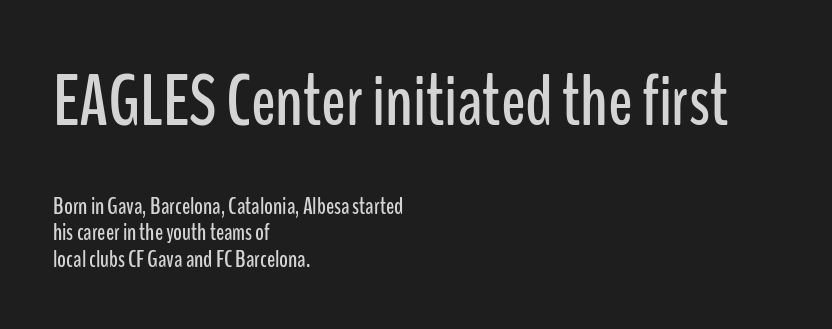
{"serif": "no", "italic": "no", "width": "condensed", "stroke_contrast": "low", "x_height": "medium", "monospaced": "no", "underline": "no", "align": "left", "line_spacing": "tight", "line_spacing_ratio": 1.1, "letter_spacing": "normal", "letter_spacing_em": 0.0, "larger_block": "first", "size_ratio": 3.0, "glyph_px": 72}
